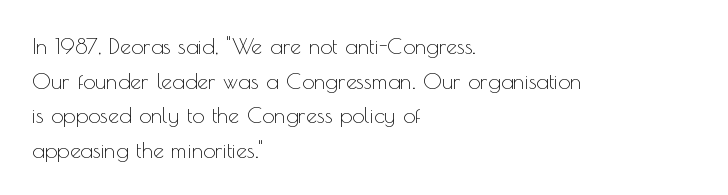
{"italic": "no", "bold": "no", "underline": "no", "align": "left", "line_spacing": "normal", "line_spacing_ratio": 1.57, "letter_spacing": "normal", "letter_spacing_em": 0.0, "glyph_px": 22}
